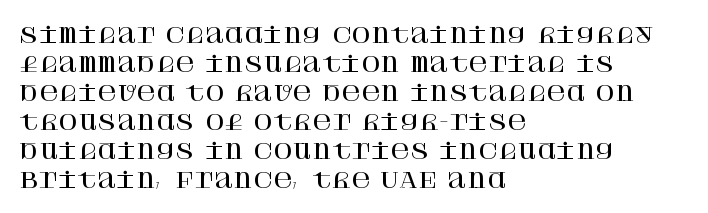
The image shows 21 px text type, upright; set left-aligned, normal line spacing (1.38x), normal letter spacing, not underlined.
